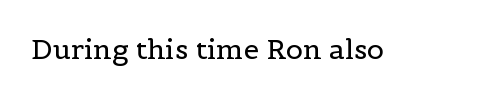
{"serif": "yes", "italic": "no", "bold": "no", "weight": "regular", "width": "normal", "x_height": "medium", "monospaced": "no", "underline": "no", "letter_spacing": "normal", "letter_spacing_em": 0.0, "glyph_px": 28}
